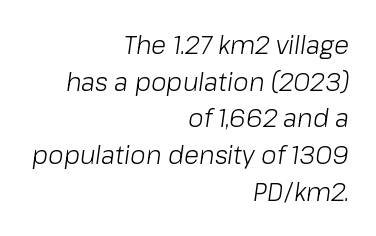
{"italic": "yes", "lean": "right", "slant_degrees": 8, "bold": "no", "underline": "no", "align": "right", "line_spacing": "normal", "line_spacing_ratio": 1.47, "letter_spacing": "normal", "letter_spacing_em": 0.0, "glyph_px": 25}
